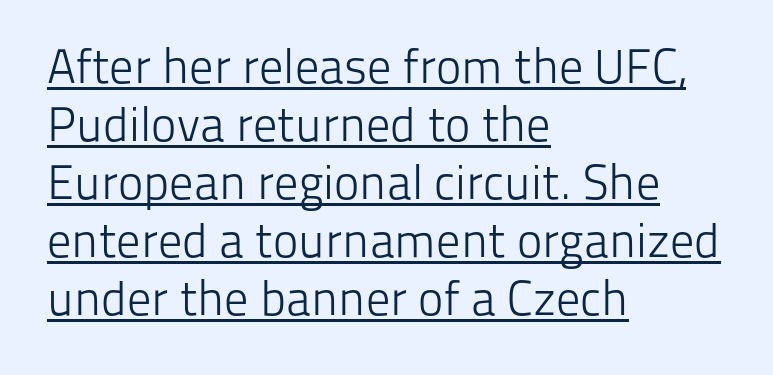
Q: Is the text bold? A: No.
Q: Is the text italic (slanted)? A: No, it is upright.
Q: Is the typeface a serif or a sans-serif typeface? A: Sans-serif.
Q: Is the text underlined? A: Yes.
Q: How is the paragraph aligned? A: Left-aligned.
Q: Is the spacing between letters normal or unusually wide? A: Normal.
Q: Width (condensed, normal, or wide)? A: Normal.
Q: Stroke contrast? A: Low.
Q: x-height? A: Medium.
Q: Monospaced? A: No.
